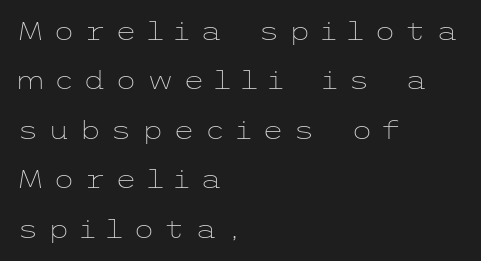
Tracking value appears strongly positive — letters spread wide. Rows of type keep a wide berth in the vertical direction. Notice how the passage keeps a crisp vertical edge on the left only. Unmarked baselines from the first word to the last. If you drew a line through each stem, it would be perfectly vertical.
